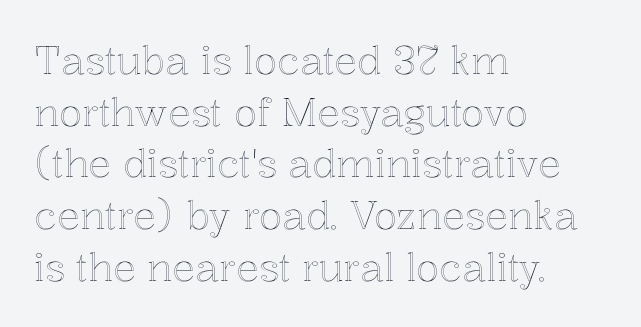
The image shows 38 px text type, upright; set left-aligned, normal line spacing (1.36x), normal letter spacing, not underlined; a medium x-height.
